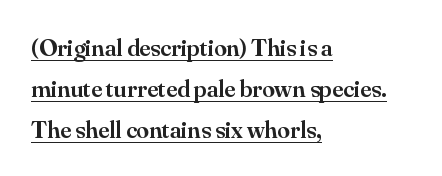
{"italic": "no", "bold": "semi", "underline": "yes", "align": "left", "line_spacing": "normal", "line_spacing_ratio": 1.64, "letter_spacing": "normal", "letter_spacing_em": 0.0, "glyph_px": 25}
